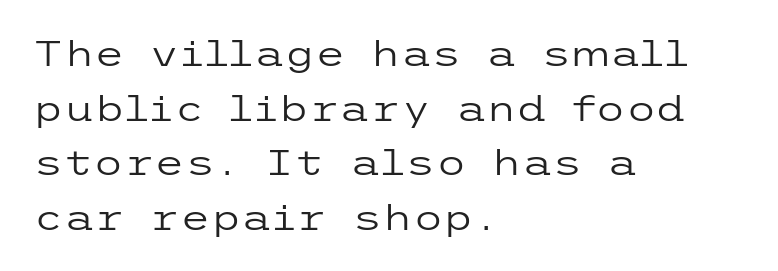
Q: Is the text bold? A: No.
Q: Is the text italic (slanted)? A: No, it is upright.
Q: Is the typeface a serif or a sans-serif typeface? A: Sans-serif.
Q: Is the text underlined? A: No.
Q: How is the paragraph aligned? A: Left-aligned.
Q: Is the spacing between letters normal or unusually wide? A: Normal.
Q: Is the spacing between lines tight, normal or loose? A: Normal.
Q: Width (condensed, normal, or wide)? A: Wide.
Q: Stroke contrast? A: Low.
Q: x-height? A: Medium.
